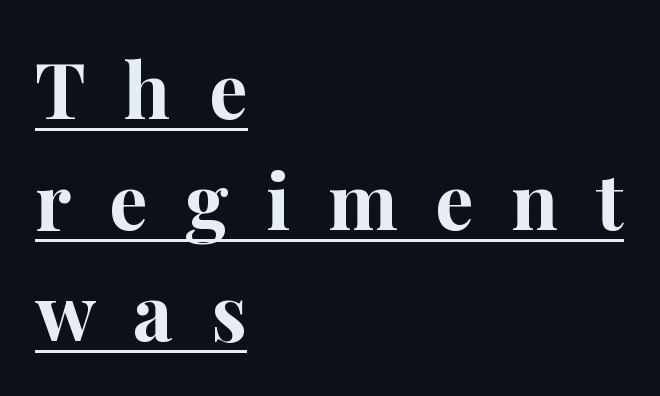
{"serif": "yes", "italic": "no", "bold": "yes", "weight": "bold", "width": "normal", "stroke_contrast": "high", "x_height": "medium", "monospaced": "no", "underline": "yes", "align": "left", "line_spacing": "normal", "line_spacing_ratio": 1.44, "letter_spacing": "wide", "letter_spacing_em": 0.49, "glyph_px": 77}
